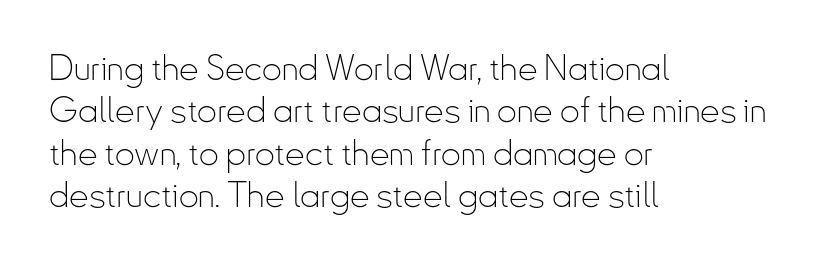
The image shows 35 px thin, condensed sans-serif type, upright; set left-aligned, line spacing 1.21x, normal letter spacing, not underlined; low stroke contrast and a small x-height.
